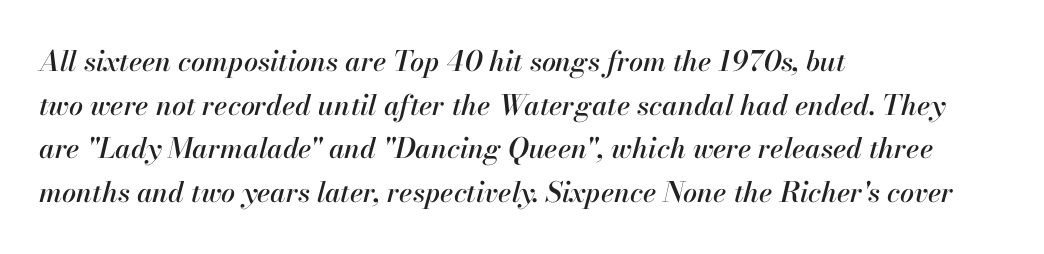
The image shows 28 px text type, italic (leaning right); set left-aligned, normal line spacing (1.56x), normal letter spacing, not underlined; high stroke contrast and a small x-height.
